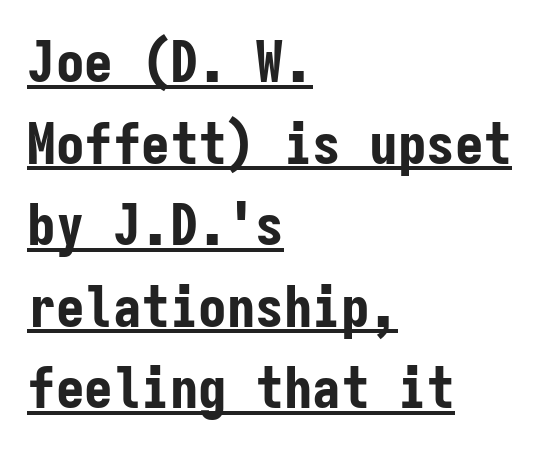
The image shows 57 px bold, condensed sans-serif type, upright, monospaced; set left-aligned, normal line spacing (1.43x), normal letter spacing, underlined; low stroke contrast and a medium x-height.
